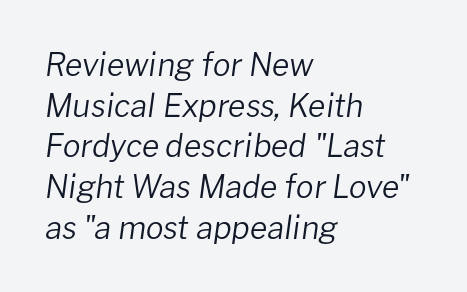
{"italic": "yes", "lean": "right", "slant_degrees": 8, "bold": "no", "weight": "regular", "width": "normal", "stroke_contrast": "low", "x_height": "medium", "monospaced": "no", "underline": "no", "align": "left", "line_spacing": "normal", "line_spacing_ratio": 1.27, "letter_spacing": "normal", "letter_spacing_em": 0.0, "glyph_px": 32}
